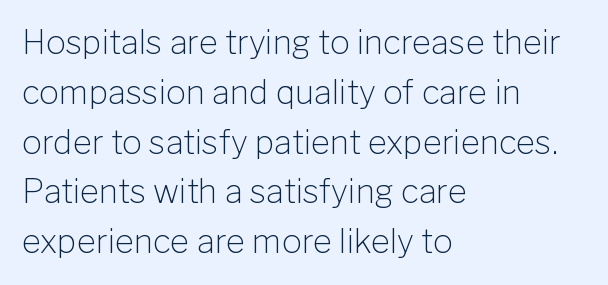
The image shows 33 px light sans-serif type, upright; set left-aligned, normal line spacing (1.51x), normal letter spacing, not underlined; low stroke contrast and a medium x-height.
